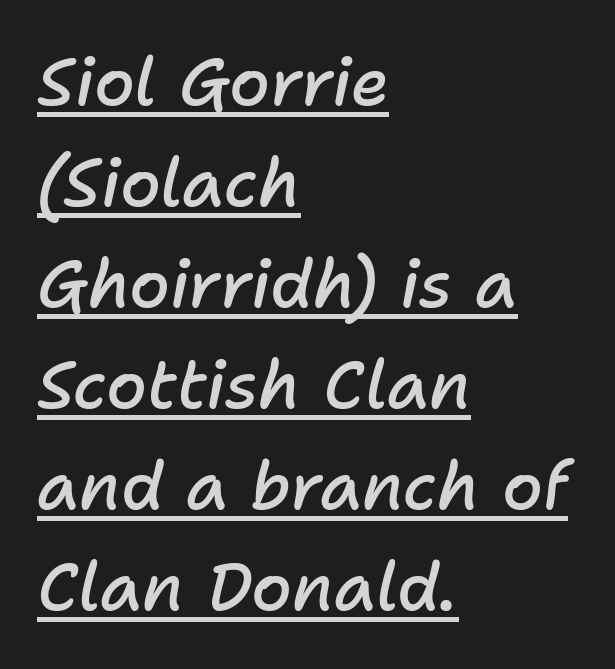
Q: Is the text bold? A: Semi-bold.
Q: Is the text italic (slanted)? A: Yes, it leans right by about 11 degrees.
Q: Is the text underlined? A: Yes.
Q: How is the paragraph aligned? A: Left-aligned.
Q: Is the spacing between letters normal or unusually wide? A: Normal.
Q: Is the spacing between lines tight, normal or loose? A: Normal.
Q: Width (condensed, normal, or wide)? A: Normal.
Q: Stroke contrast? A: Low.
Q: x-height? A: Medium.
Q: Monospaced? A: No.
